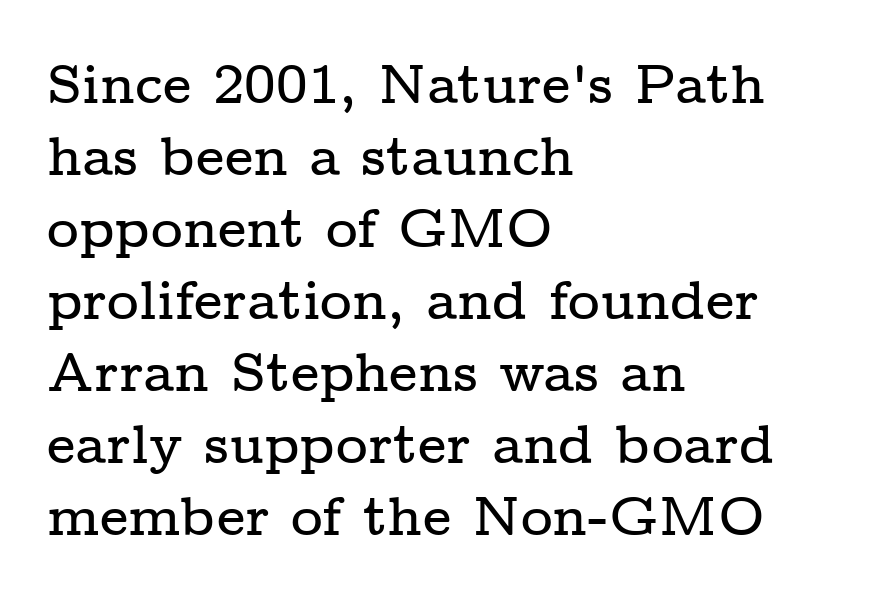
The lines sit at an ordinary, default distance from one another. Type style note: has serifs. Tracking here is standard; glyphs follow each other at the usual distance. Vertical strokes here are truly vertical. The glyphs are unaccompanied by any horizontal stroke below them.
